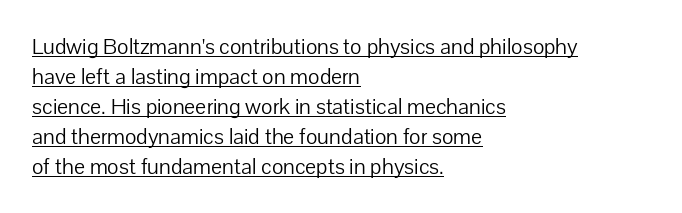
The image shows 22 px text type, upright; set left-aligned, normal line spacing (1.36x), normal letter spacing, underlined.
